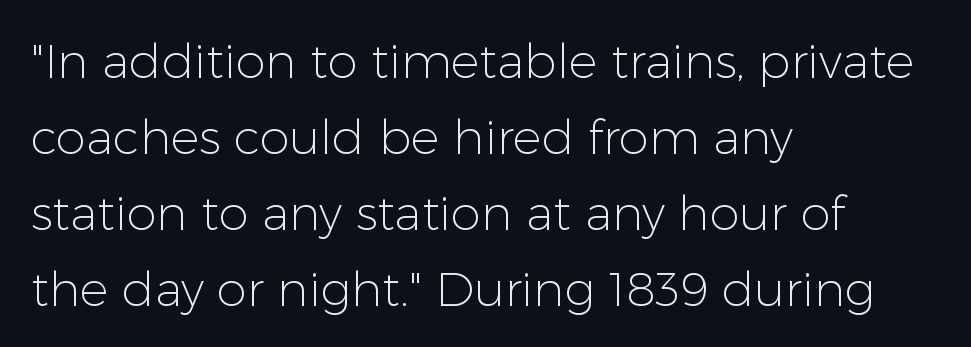
{"serif": "no", "italic": "no", "bold": "no", "weight": "light", "width": "normal", "stroke_contrast": "low", "x_height": "medium", "monospaced": "no", "underline": "no", "align": "left", "line_spacing": "normal", "line_spacing_ratio": 1.58, "letter_spacing": "normal", "letter_spacing_em": 0.0, "glyph_px": 48}
